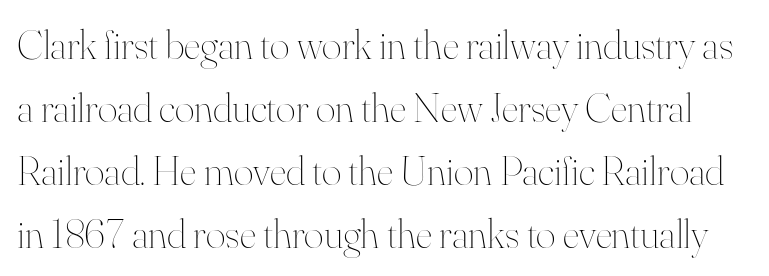
Stem width sits at or under what a default text font uses. Unlike italic type, these characters show no tilt at all. The baseline area is clear. These lines keep a tight, regular rhythm from letter to letter. Do the characters align in a grid? No, the font is proportional. Vertically, the passage feels balanced, rows spaced as you'd expect.
